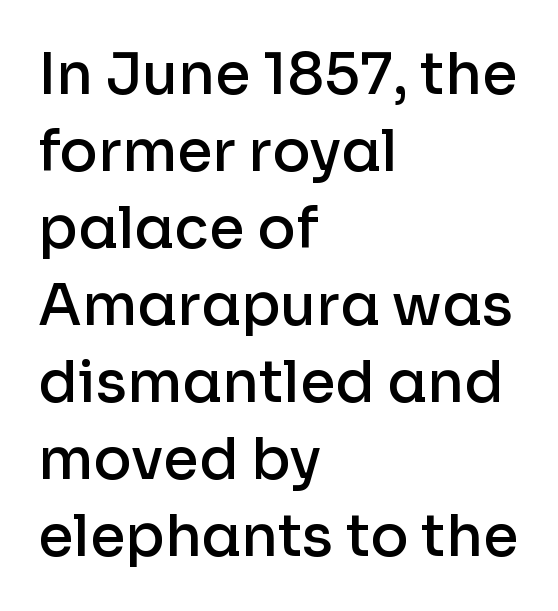
{"serif": "no", "italic": "no", "bold": "semi", "weight": "semibold", "width": "normal", "stroke_contrast": "low", "x_height": "medium", "monospaced": "no", "underline": "no", "align": "left", "line_spacing": "normal", "line_spacing_ratio": 1.35, "letter_spacing": "normal", "letter_spacing_em": 0.0, "glyph_px": 57}
